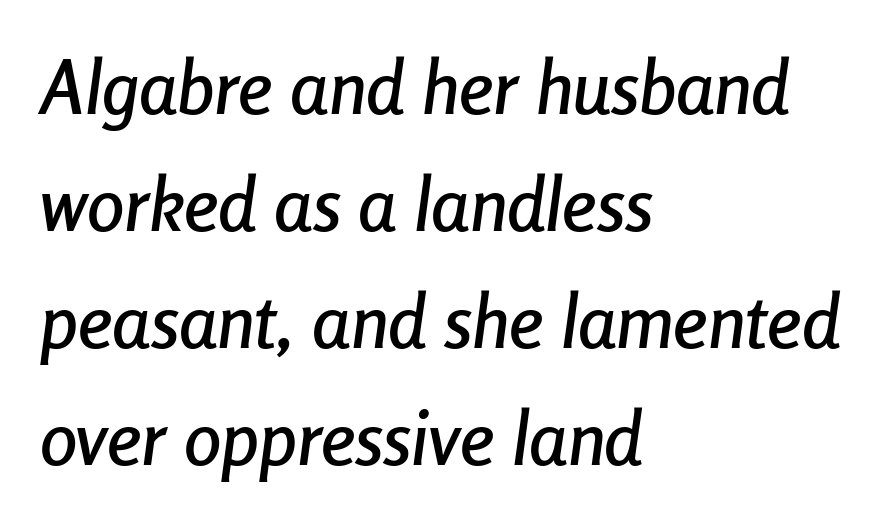
The image shows 75 px condensed type, italic (leaning right); set left-aligned, normal line spacing (1.56x), normal letter spacing, not underlined; low stroke contrast and a medium x-height.
